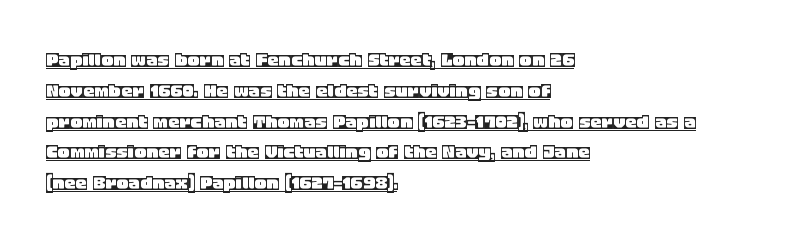
The image shows 23 px text type, upright; set left-aligned, normal line spacing (1.34x), normal letter spacing, underlined.
